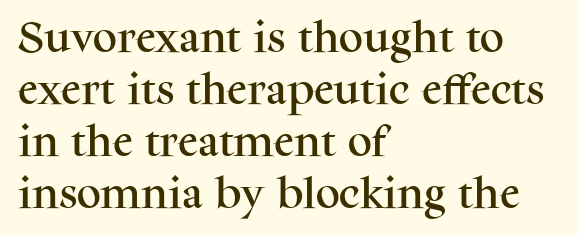
{"serif": "yes", "italic": "no", "width": "normal", "stroke_contrast": "medium", "x_height": "medium", "monospaced": "no", "underline": "no", "align": "left", "line_spacing": "normal", "line_spacing_ratio": 1.53, "letter_spacing": "normal", "letter_spacing_em": 0.0, "glyph_px": 34}
